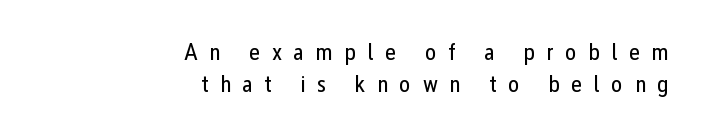
Line endings align vertically; line beginnings do not. The face used here is rendered with a markedly widened letterfit. Words float on clear page, feet unadorned. It's the straight-up-and-down kind of type. Compared with a typical body face, this is equally light or lighter still.
